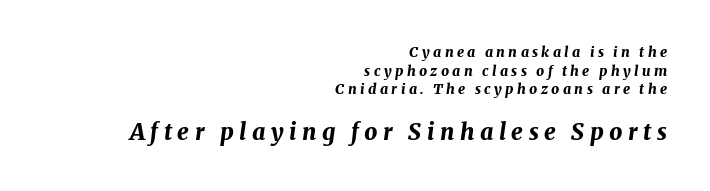
A clean baseline with only descenders dipping below it. You get the small type first, then a jump to larger type. This sample keeps an unexceptional amount of space between lines. A student would call this right alignment; a typographer would say flush right, rag left. The text carries the slant typical of an italic or oblique font.
